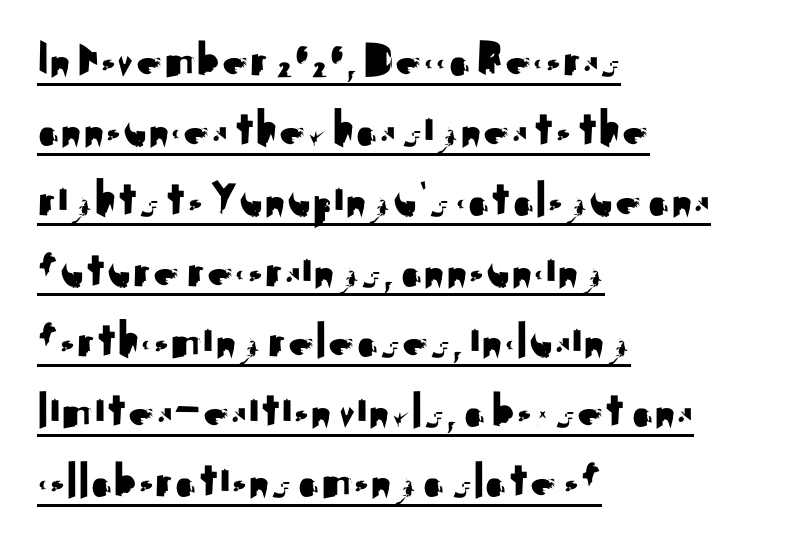
The image shows 52 px sans-serif type, upright; set left-aligned, normal line spacing (1.35x), normal letter spacing, underlined; medium stroke contrast and a small x-height.
